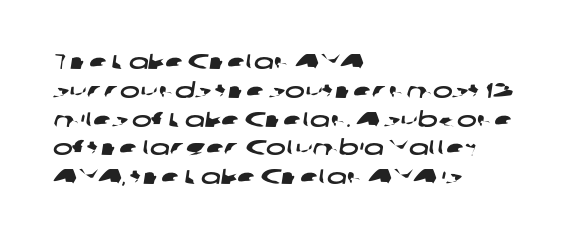
The area under the type is left untouched. In CSS terms this would be text-align: left. The lines sit at an ordinary, default distance from one another. The rendering keeps characters at their native spacing.
